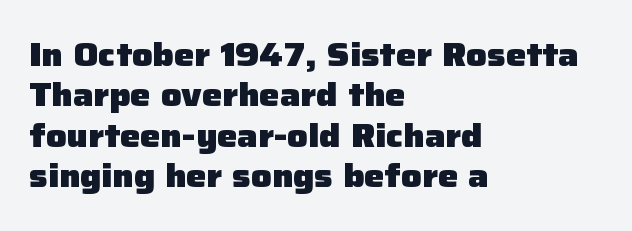
The image shows 32 px heavy sans-serif type, upright; set left-aligned, normal line spacing (1.26x), normal letter spacing, not underlined; low stroke contrast and a medium x-height.
